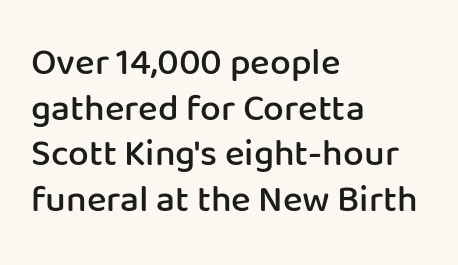
Q: Is the text bold? A: Semi-bold.
Q: Is the text italic (slanted)? A: No, it is upright.
Q: Is the typeface a serif or a sans-serif typeface? A: Sans-serif.
Q: Is the text underlined? A: No.
Q: How is the paragraph aligned? A: Left-aligned.
Q: Is the spacing between letters normal or unusually wide? A: Normal.
Q: Width (condensed, normal, or wide)? A: Normal.
Q: Stroke contrast? A: Low.
Q: x-height? A: Medium.
Q: Monospaced? A: No.
